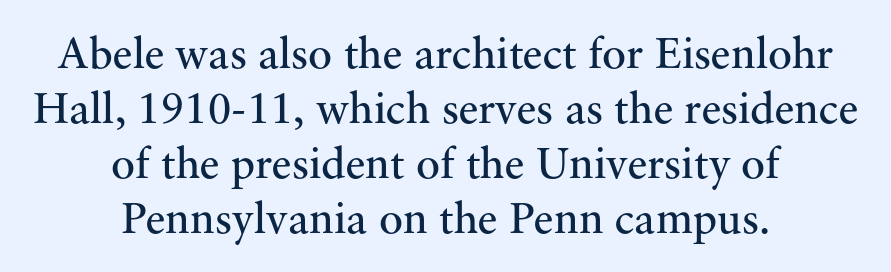
The rendering keeps characters at their native spacing. The typesetter chose a symmetrical, centered arrangement here. Font category for this specimen: serif. Proportional: the letters do not fall into vertical columns. The face looks like a standard text weight, possibly lighter.
